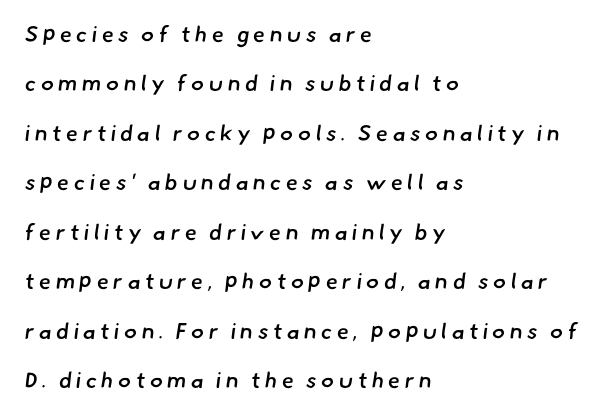
{"bold": "semi", "underline": "no", "align": "left", "line_spacing": "loose", "line_spacing_ratio": 2.25, "letter_spacing": "wide", "letter_spacing_em": 0.2, "glyph_px": 22}
